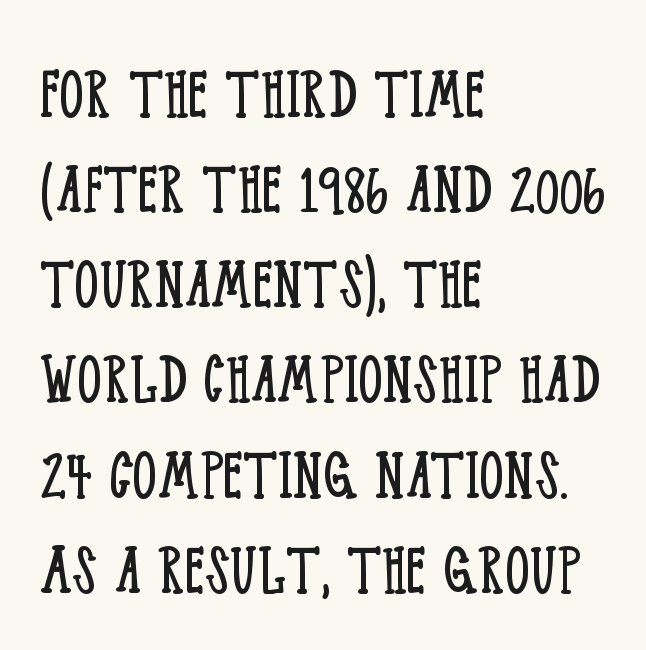
The image shows 78 px light, condensed serif type, upright; set left-aligned, line spacing 1.22x, normal letter spacing, not underlined; low stroke contrast and a large x-height.
